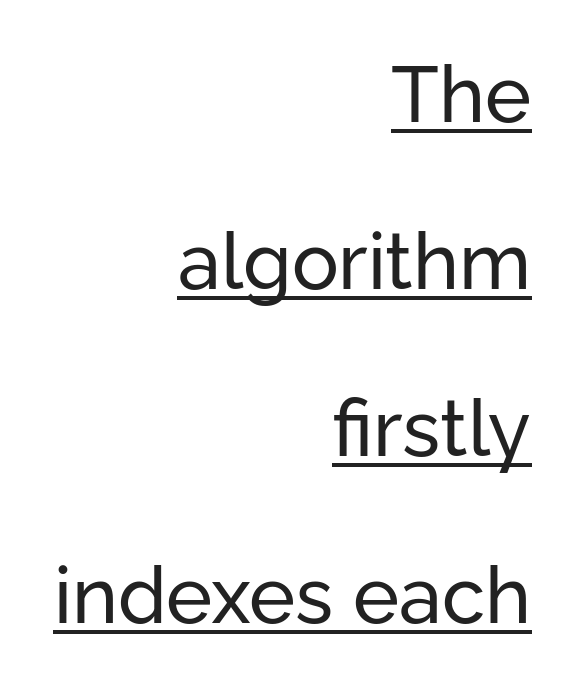
The image shows 78 px regular-weight sans-serif type, upright; set right-aligned, loose line spacing (2.14x), normal letter spacing, underlined; low stroke contrast and a medium x-height.
